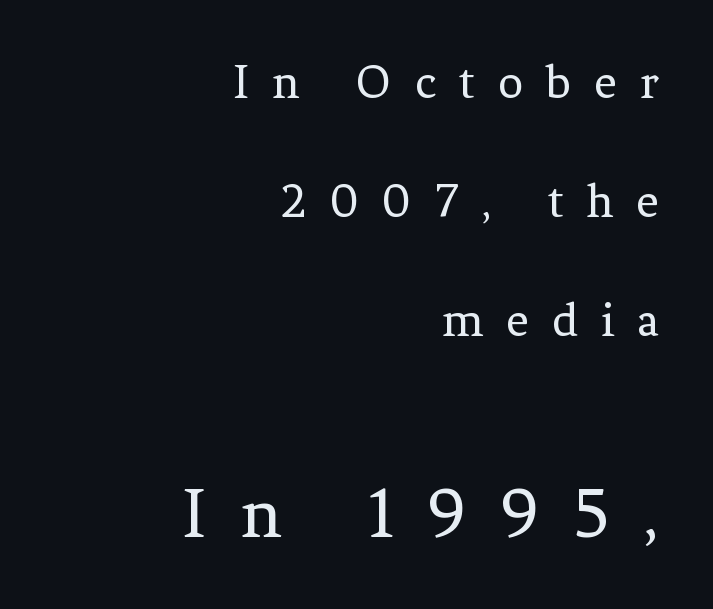
The image shows 75 px regular-weight serif type, upright; set right-aligned, loose line spacing (2.38x), unusually wide letter spacing (+0.46 em), not underlined; the second (bottom) block is 1.5x larger; low stroke contrast and a medium x-height.
